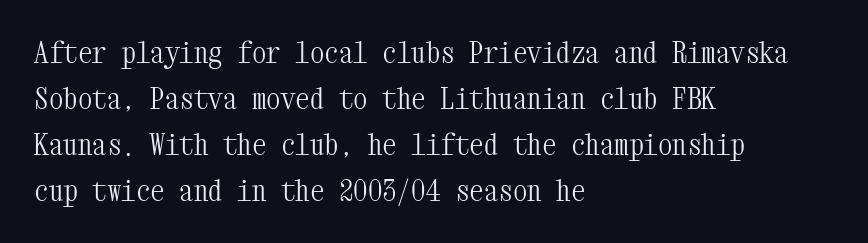
The image shows 29 px light, condensed serif type, upright, monospaced; set left-aligned, normal line spacing (1.59x), normal letter spacing, not underlined; medium stroke contrast and a medium x-height.
